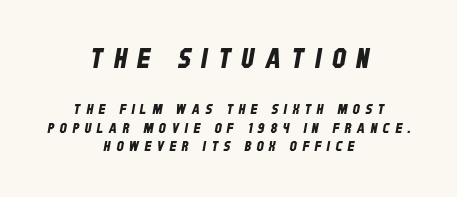
{"underline": "no", "align": "center", "line_spacing": "normal", "line_spacing_ratio": 1.34, "letter_spacing": "wide", "letter_spacing_em": 0.4, "larger_block": "first", "size_ratio": 1.93, "glyph_px": 27}
